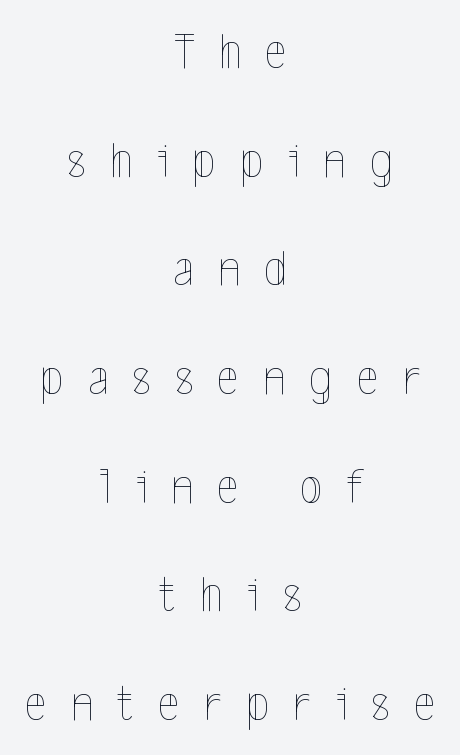
The setting favours the middle, as headings and verse often do. Any mark beneath the type? The region is blank. Do the characters align in a grid? No, the font is proportional. Stems here are at most as thick as an everyday book face. Successive baselines arrive slowly, with a big drop between each.
